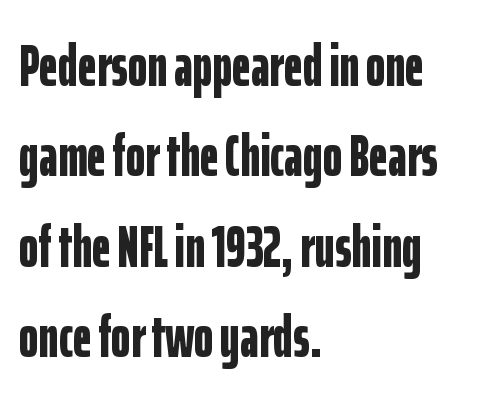
Think of a printed novel: that variable character pitch is what you see here. These lines sit exactly where default settings would place them. Does the copy run flush right? No — it runs flush left. Posture: vertical. Serifs: no, the terminals of the letterforms are clean.
